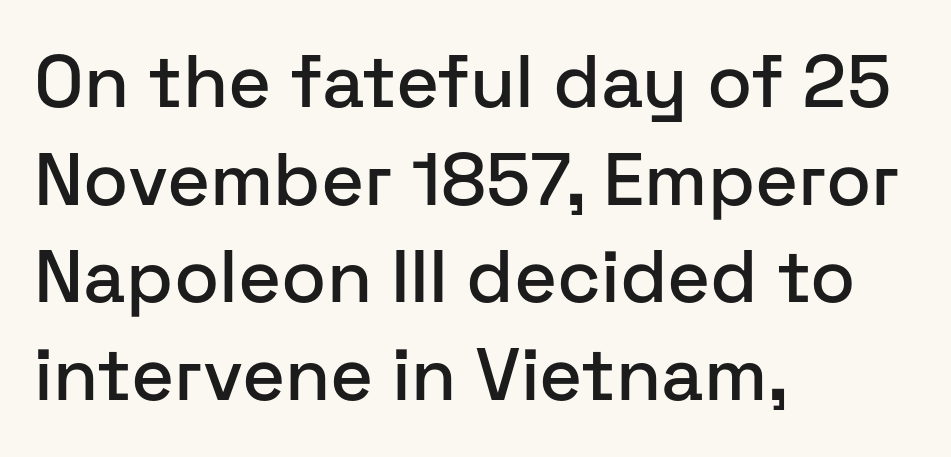
{"serif": "no", "italic": "no", "width": "normal", "stroke_contrast": "low", "x_height": "medium", "monospaced": "no", "underline": "no", "align": "left", "line_spacing": "normal", "line_spacing_ratio": 1.32, "letter_spacing": "normal", "letter_spacing_em": 0.0, "glyph_px": 74}
